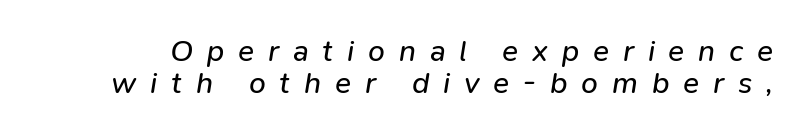
The image shows 30 px regular-weight type, italic (leaning right); set tight line spacing (1.06x), unusually wide letter spacing (+0.46 em), not underlined; low stroke contrast and a medium x-height.
